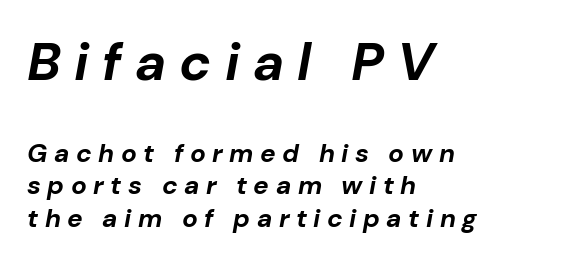
Q: Is the text bold? A: Yes.
Q: Is the text italic (slanted)? A: Yes, it leans right by about 10 degrees.
Q: Is the text underlined? A: No.
Q: How is the paragraph aligned? A: Left-aligned.
Q: Is the spacing between letters normal or unusually wide? A: Unusually wide.
Q: Is the spacing between lines tight, normal or loose? A: Normal.
Q: Which block of text is set in a larger size, the first (top) or the second (bottom)? A: The first (top) one.
Q: Width (condensed, normal, or wide)? A: Normal.
Q: Stroke contrast? A: Low.
Q: x-height? A: Medium.
Q: Monospaced? A: No.
